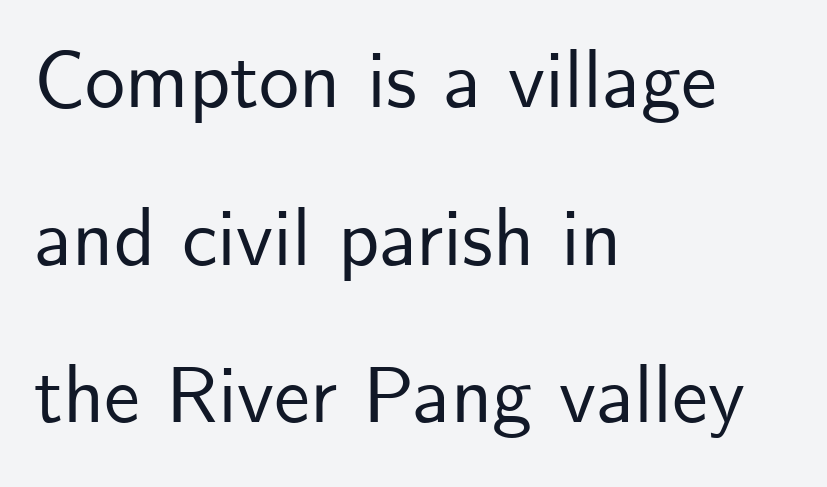
The image shows 80 px sans-serif type, upright; set left-aligned, loose line spacing (1.97x), normal letter spacing, not underlined; low stroke contrast and a small x-height.
